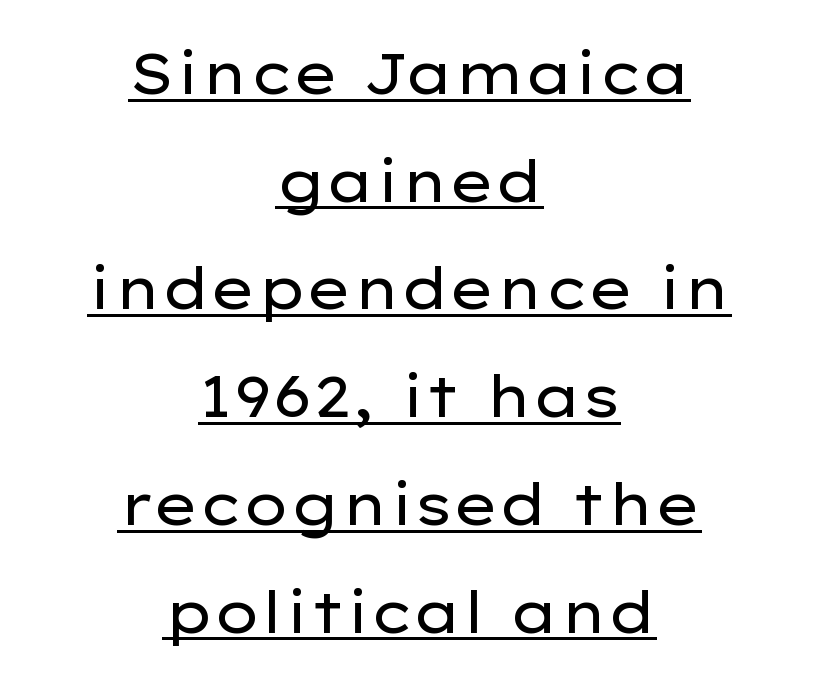
The image shows 57 px regular-weight, wide sans-serif type, upright; set centered, line spacing 1.89x, normal letter spacing, underlined; low stroke contrast and a medium x-height.
